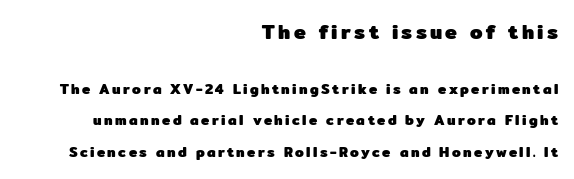
The image shows 20 px bold type, upright; set right-aligned, loose line spacing (2.25x), not underlined; the first (top) block is 1.43x larger.
